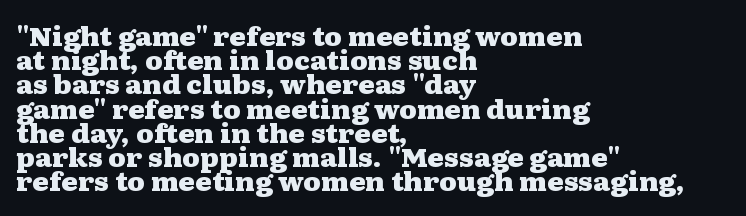
The gaps between neighbouring characters are ordinary and unremarkable. Has an underline been added? It has not. Alignment: flush left. If you drew a line through each stem, it would be perfectly vertical. If you measured baseline to baseline, you'd find a short distance.
